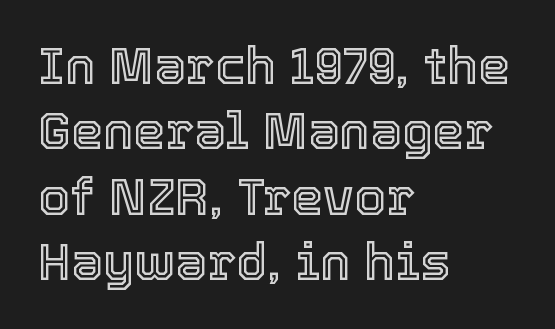
{"italic": "no", "width": "normal", "x_height": "medium", "monospaced": "no", "underline": "no", "align": "left", "line_spacing": "normal", "line_spacing_ratio": 1.28, "letter_spacing": "normal", "letter_spacing_em": 0.0, "glyph_px": 51}
